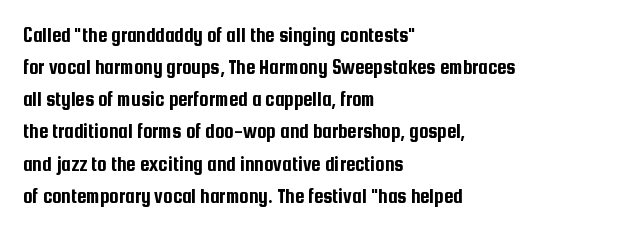
Q: Is the text italic (slanted)? A: No, it is upright.
Q: Is the text underlined? A: No.
Q: How is the paragraph aligned? A: Left-aligned.
Q: Is the spacing between letters normal or unusually wide? A: Normal.
Q: Is the spacing between lines tight, normal or loose? A: Normal.
